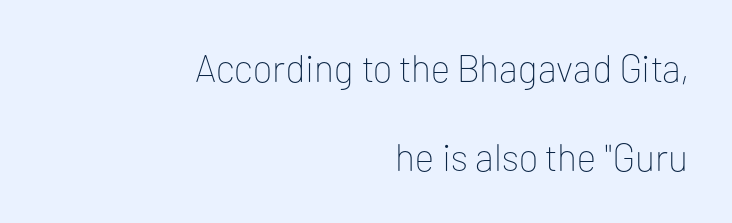
The image shows 38 px thin sans-serif type, upright; set right-aligned, loose line spacing (2.34x), normal letter spacing, not underlined; low stroke contrast and a medium x-height.
